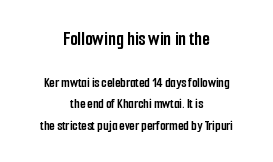
The font's upright variant was chosen for this text. Horizontal alignment here is central, giving a formal, balanced look. The characters look thick and weighty, a clear bold. The line-height multiplier appears to be the usual default. Caption: standard tracking, unaltered.
